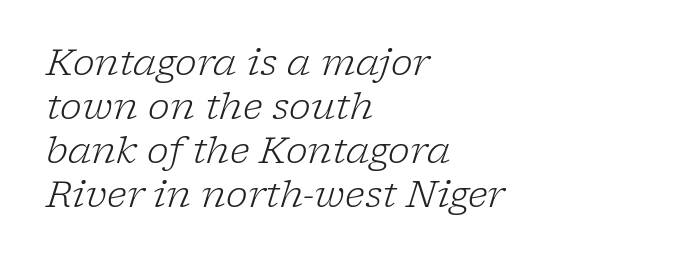
Q: Is the text bold? A: No.
Q: Is the text italic (slanted)? A: Yes, it leans right by about 17 degrees.
Q: Is the typeface a serif or a sans-serif typeface? A: Serif.
Q: Is the text underlined? A: No.
Q: How is the paragraph aligned? A: Left-aligned.
Q: Is the spacing between letters normal or unusually wide? A: Normal.
Q: Width (condensed, normal, or wide)? A: Normal.
Q: Stroke contrast? A: Low.
Q: x-height? A: Medium.
Q: Monospaced? A: No.
